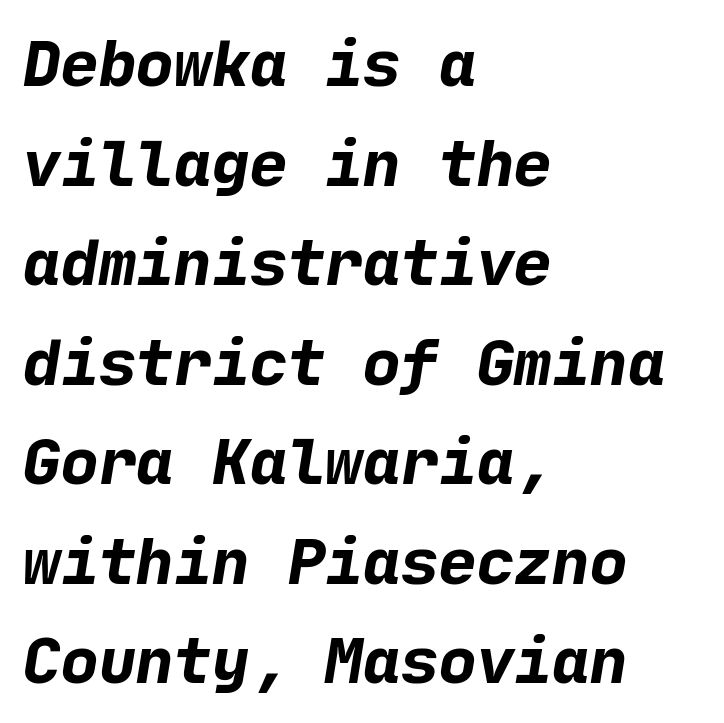
Strong, thick strokes mark this as bold type. Nothing unusual about the tracking: characters are spaced as the font intends. Look at the bottom of the vertical strokes: they stop flat, with no serifs. A bare baseline throughout the passage. The lines are quadded left.
